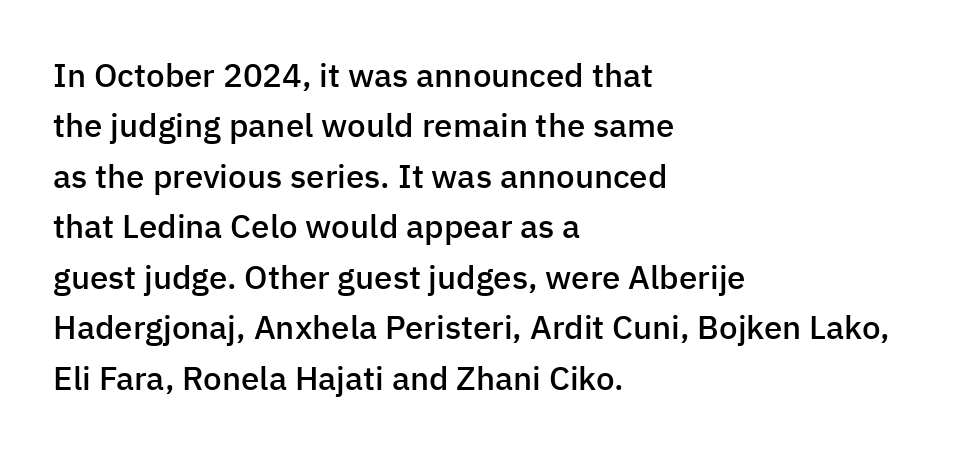
Q: Is the text bold? A: Semi-bold.
Q: Is the text italic (slanted)? A: No, it is upright.
Q: Is the typeface a serif or a sans-serif typeface? A: Sans-serif.
Q: Is the text underlined? A: No.
Q: How is the paragraph aligned? A: Left-aligned.
Q: Is the spacing between letters normal or unusually wide? A: Normal.
Q: Is the spacing between lines tight, normal or loose? A: Normal.
Q: Width (condensed, normal, or wide)? A: Normal.
Q: Stroke contrast? A: Low.
Q: x-height? A: Medium.
Q: Monospaced? A: No.
